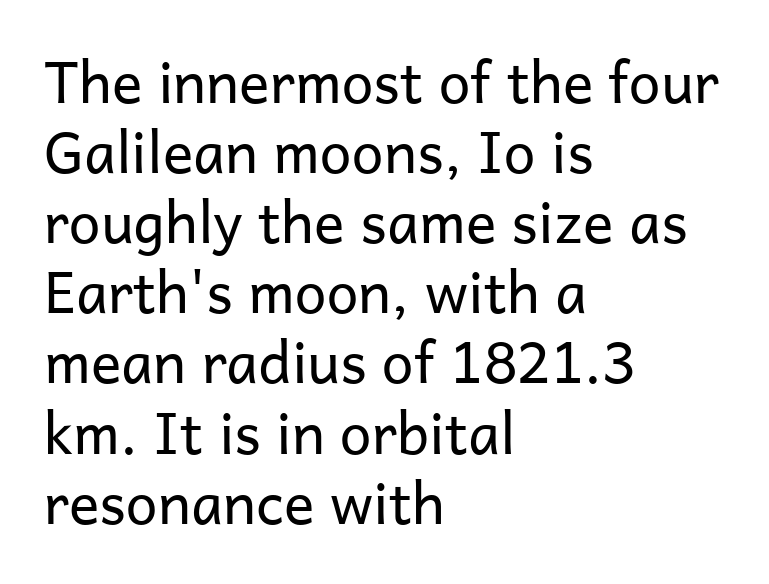
The baseline area is clear. Italic: no, the glyphs are upright roman. You could not count columns in this text — the font is proportionally spaced. These glyphs show unthickened strokes, regular width or finer. The passage shown has conventional tracking throughout.
